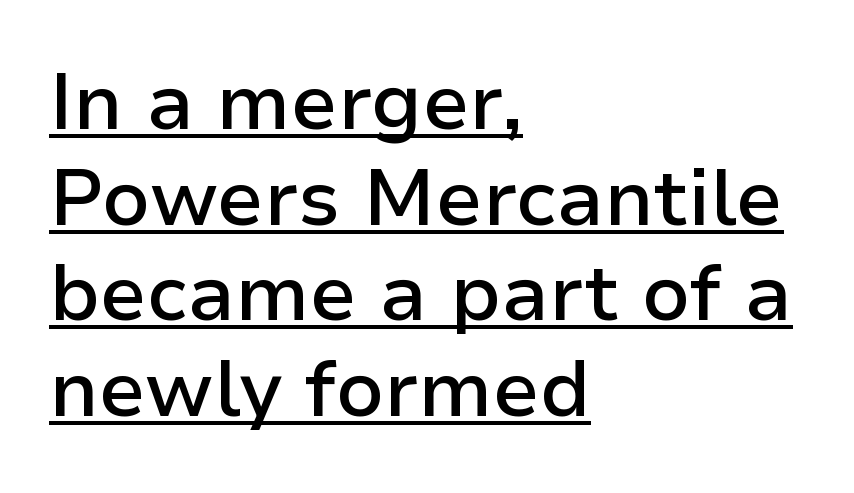
The image shows 79 px semibold sans-serif type, upright; set left-aligned, line spacing 1.21x, normal letter spacing, underlined; low stroke contrast and a medium x-height.
